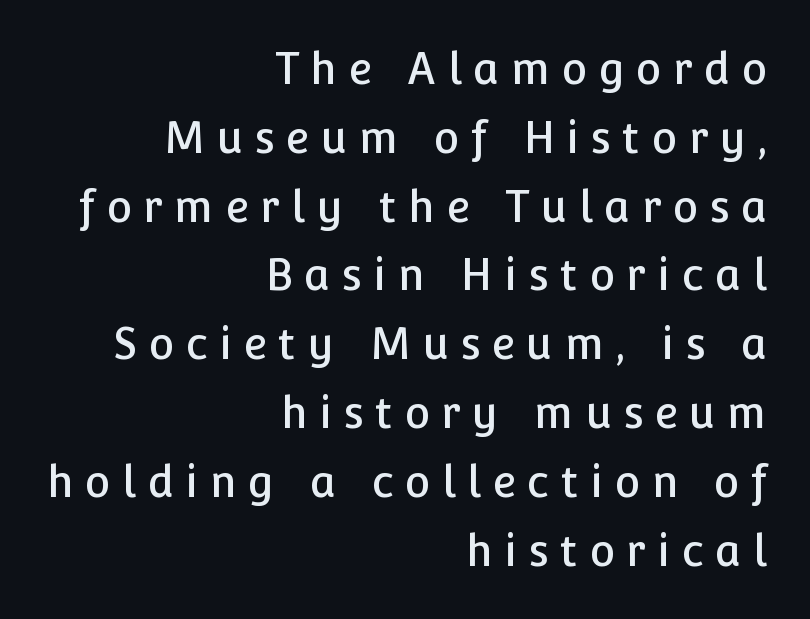
The image shows 43 px sans-serif type, upright; set right-aligned, normal line spacing (1.6x), unusually wide letter spacing (+0.27 em), not underlined; low stroke contrast and a medium x-height.
